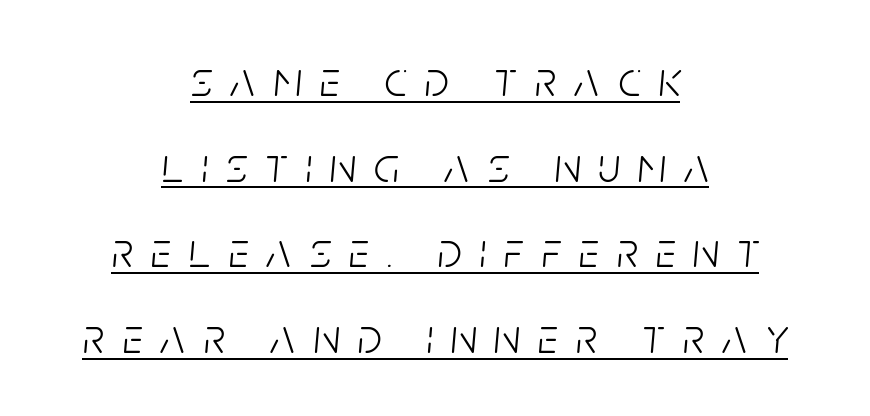
{"italic": "yes", "lean": "right", "slant_degrees": 5, "bold": "no", "weight": "light", "width": "condensed", "stroke_contrast": "low", "x_height": "large", "monospaced": "no", "underline": "yes", "align": "center", "line_spacing_ratio": 1.75, "letter_spacing": "wide", "letter_spacing_em": 0.37, "glyph_px": 49}
